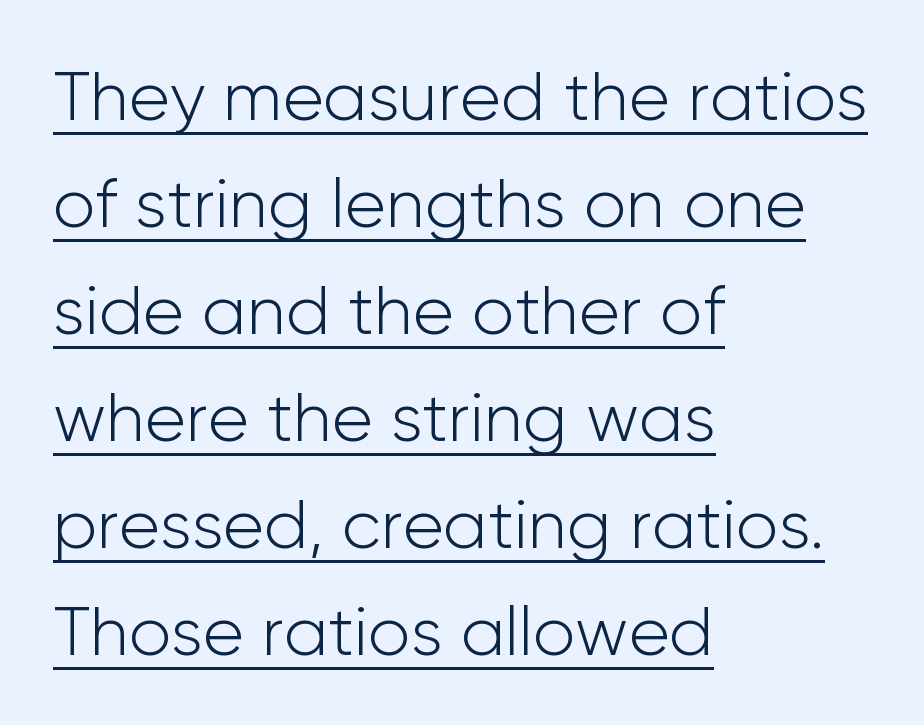
A student would call this left alignment; a typographer would say flush left, rag right. Caption: standard tracking, unaltered. It's the straight-up-and-down kind of type. No chunkiness to these letters — they're not bold. The string is rendered with underlining switched on. Vertically, the passage feels balanced, rows spaced as you'd expect.
